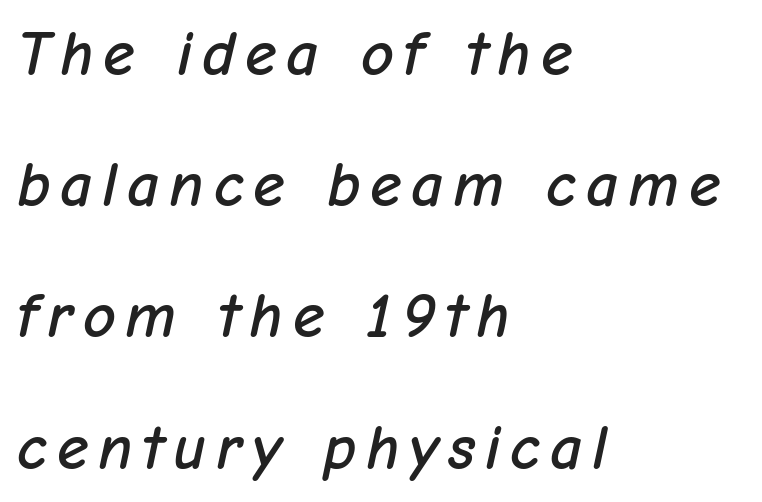
Line beginnings align vertically; line endings do not. This is oblique type, the kind used for emphasis or titles. Varying glyph widths throughout — classic text-font behaviour. Honestly, the rows look like they've been pulled way apart.
